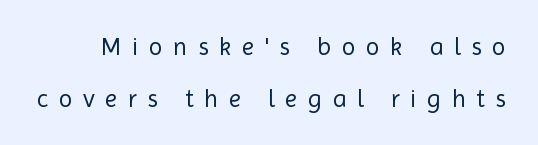
The image shows 25 px text type, upright; set loose line spacing (2.07x), unusually wide letter spacing (+0.42 em), not underlined.
